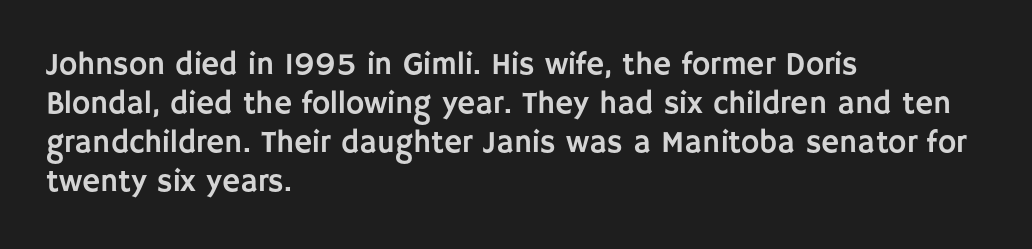
The image shows 31 px sans-serif type, upright; set left-aligned, normal line spacing (1.26x), normal letter spacing, not underlined; low stroke contrast and a large x-height.
